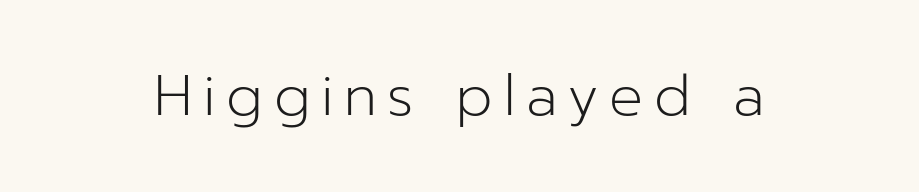
Q: Is the text bold? A: No.
Q: Is the text italic (slanted)? A: No, it is upright.
Q: Is the typeface a serif or a sans-serif typeface? A: Sans-serif.
Q: Is the text underlined? A: No.
Q: Width (condensed, normal, or wide)? A: Normal.
Q: Stroke contrast? A: Low.
Q: x-height? A: Medium.
Q: Monospaced? A: No.
